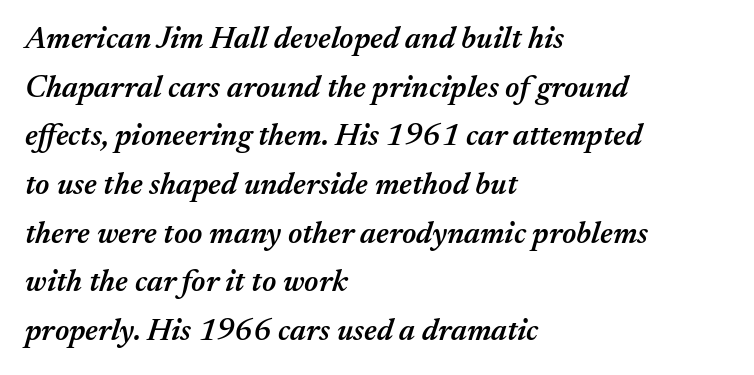
The text carries the slant typical of an italic or oblique font. Has an underline been added? It has not. Set as a demibold, roughly 600 on the weight scale. The ragged edge is on the right, which tells us the setting is flush left. Inter-character spacing is left at the font's built-in metrics. Looks like regular typesetting: each glyph gets only the width it needs.
